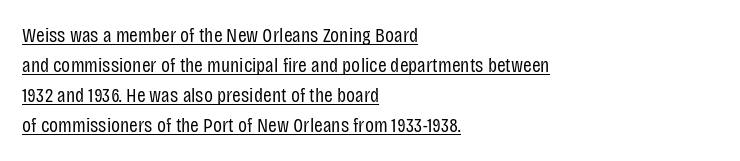
The image shows 21 px text type, upright; set left-aligned, normal line spacing (1.43x), normal letter spacing, underlined.
